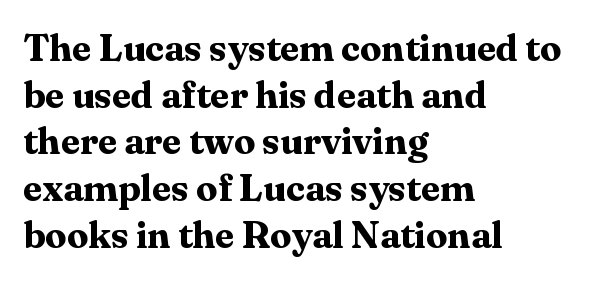
No word sits above an underline. This sample uses plain, unmodified letter spacing. The letters stand upright; this is a roman face. Letterform terminals end in serifs throughout the passage.
